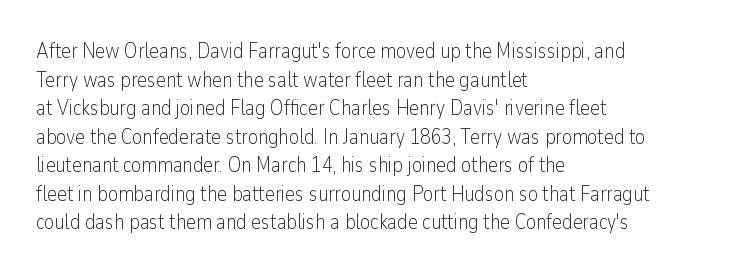
Q: Is the text bold? A: No.
Q: Is the text italic (slanted)? A: No, it is upright.
Q: Is the text underlined? A: No.
Q: How is the paragraph aligned? A: Left-aligned.
Q: Is the spacing between letters normal or unusually wide? A: Normal.
Q: Is the spacing between lines tight, normal or loose? A: Normal.
